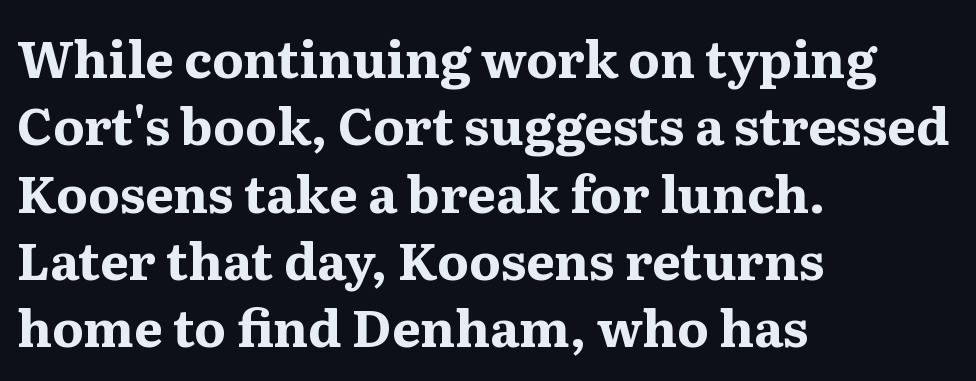
Each letter keeps its own natural width here, so spacing adapts to shape. These lines were composed using upright roman letters. These lines stack with their left ends in a neat column. The designer went with a serif here, giving each stem small feet.
